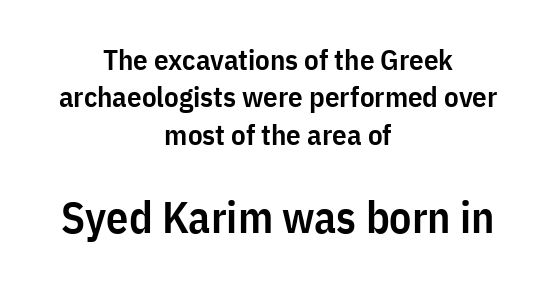
The image shows 44 px semibold, condensed sans-serif type, upright; set centered, normal line spacing (1.29x), normal letter spacing, not underlined; the second (bottom) block is 1.52x larger; low stroke contrast and a medium x-height.
